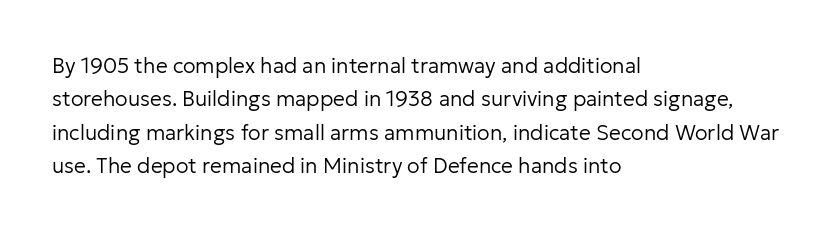
How would I describe the line gaps? Plain and ordinary. Weight: in the light-to-regular range. The type is set solid horizontally, with unmodified tracking. The lines are quadded left.
